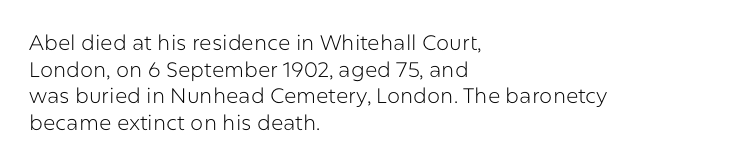
The image shows 21 px text type, upright; set left-aligned, normal line spacing (1.27x), normal letter spacing, not underlined.
